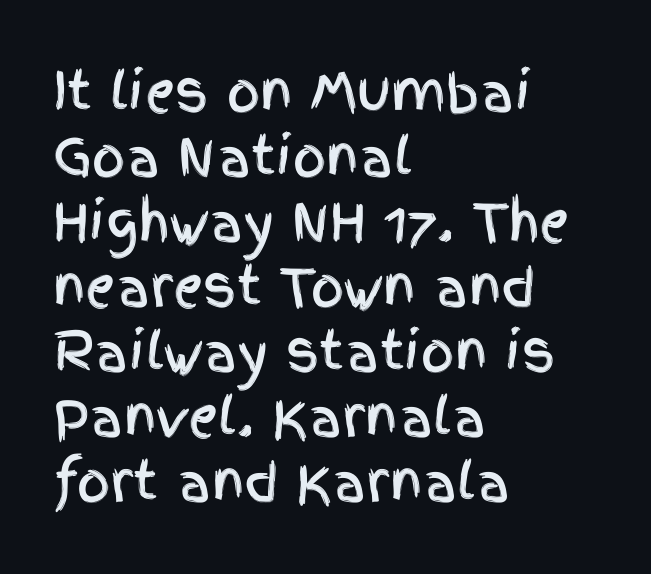
{"serif": "no", "italic": "no", "width": "condensed", "x_height": "large", "monospaced": "no", "underline": "no", "align": "left", "line_spacing": "normal", "line_spacing_ratio": 1.25, "letter_spacing": "normal", "letter_spacing_em": 0.0, "glyph_px": 52}
